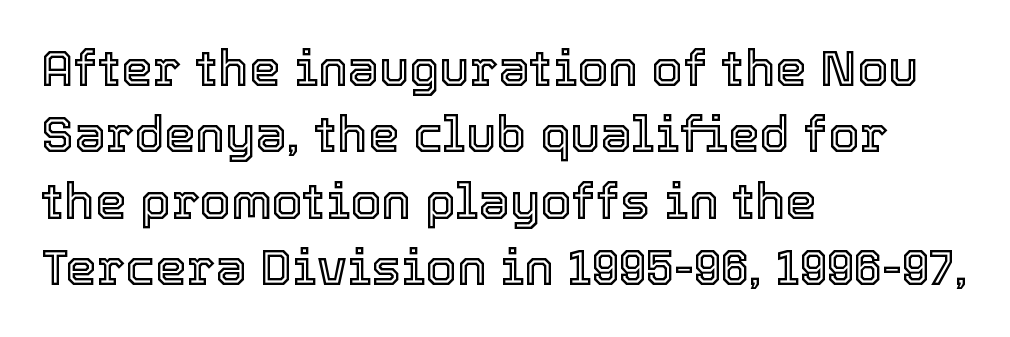
Evenly set lines give the paragraph a standard silhouette. This sample has the flowing, uneven cadence of proportional lettering. The horizontal fit of the characters is conventional and even. Italic? Not at all — the glyphs are vertical.
